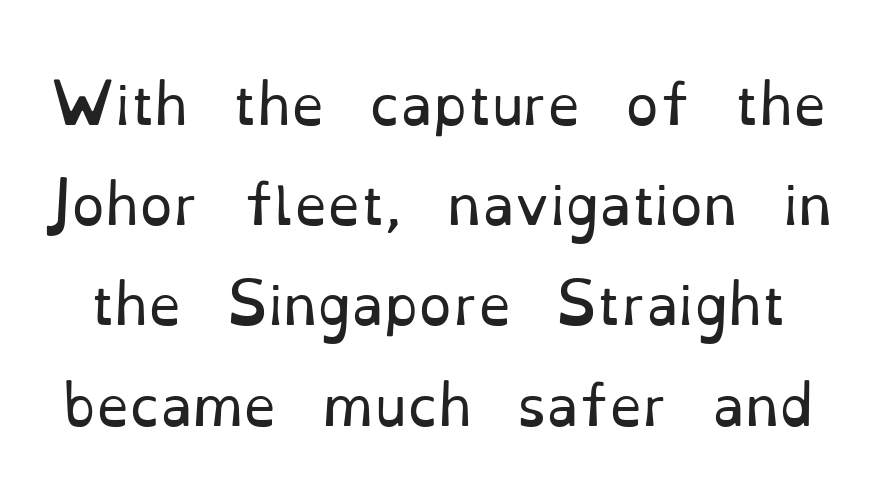
Q: Is the text bold? A: No.
Q: Is the text italic (slanted)? A: No, it is upright.
Q: Is the typeface a serif or a sans-serif typeface? A: Serif.
Q: Is the text underlined? A: No.
Q: Is the spacing between letters normal or unusually wide? A: Normal.
Q: Width (condensed, normal, or wide)? A: Normal.
Q: Stroke contrast? A: Low.
Q: x-height? A: Small.
Q: Monospaced? A: No.
